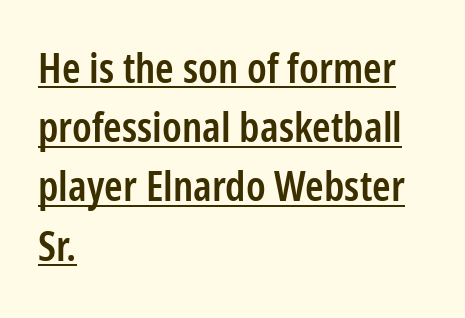
Spacing verdict: proportional, widths tailored to each character. Visually the block forms a straight wall on the left and a jagged coastline on the right. The axis of the letterforms is exactly vertical. Observe the ordinary spacing: letters are neighbours, not strangers. The specimen includes a rule beneath the text block's lines. The glyphs have the mass of a demibold cut, below bold.
